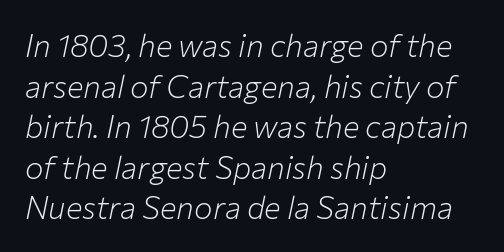
The image shows 31 px light type, italic (leaning right); set left-aligned, normal line spacing (1.31x), normal letter spacing, not underlined; low stroke contrast and a medium x-height.
